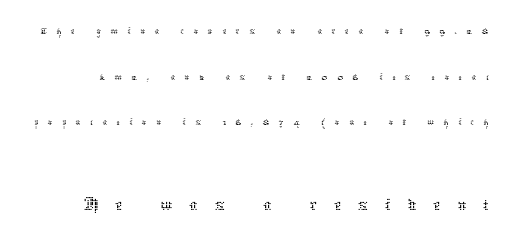
The image shows 41 px thin type, upright; set loose line spacing (1.98x), unusually wide letter spacing (+0.41 em), not underlined; the second (bottom) block is 1.78x larger; low stroke contrast and a medium x-height.
